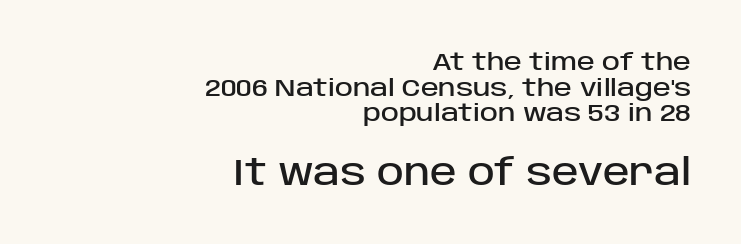
The image shows 36 px sans-serif type, upright; set right-aligned, tight line spacing (1.07x), normal letter spacing, not underlined; the second (bottom) block is 1.5x larger; low stroke contrast and a large x-height.
